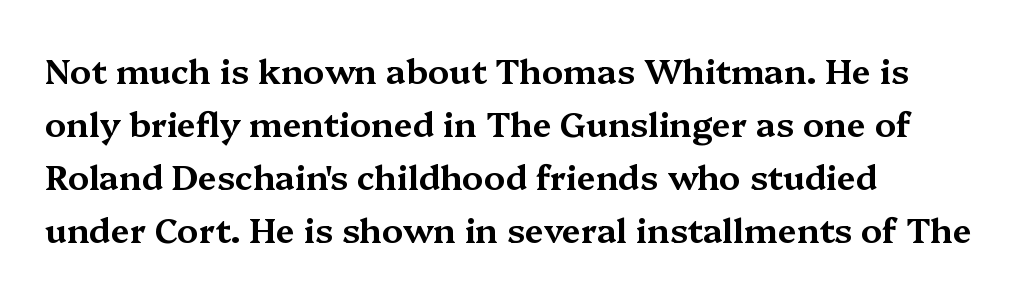
The image shows 34 px wide serif type, upright; set left-aligned, normal line spacing (1.56x), normal letter spacing, not underlined; medium stroke contrast and a medium x-height.
